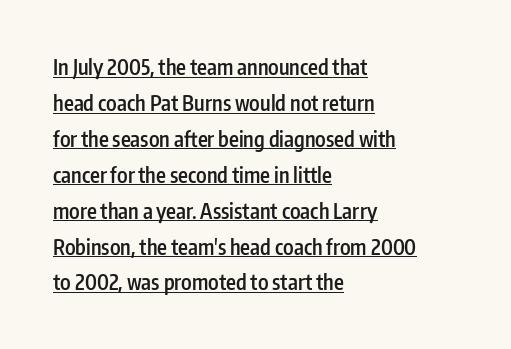
{"italic": "no", "bold": "semi", "underline": "yes", "align": "left", "line_spacing_ratio": 1.71, "letter_spacing": "normal", "letter_spacing_em": 0.0, "glyph_px": 21}
